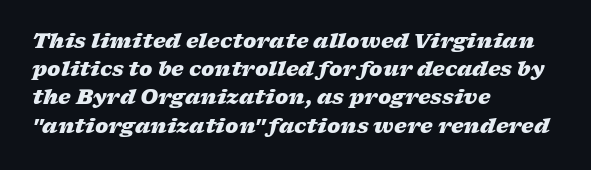
Quick note: underline off. Quick note: italic. This sample keeps an unexceptional amount of space between lines. A dark, heavy texture on the line: the type is bold.
